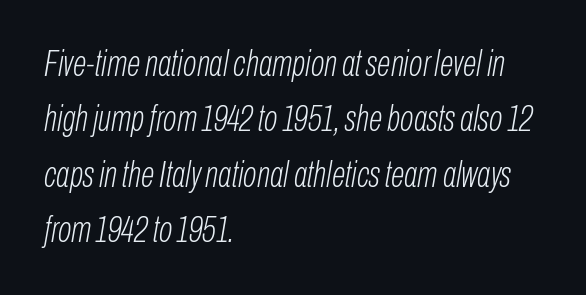
The image shows 36 px light, condensed type, italic (leaning right); set left-aligned, normal line spacing (1.54x), normal letter spacing, not underlined; low stroke contrast and a medium x-height.
